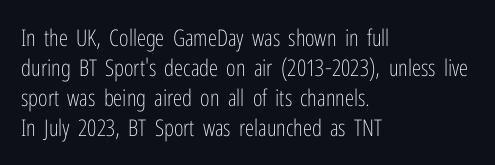
{"italic": "no", "bold": "no", "underline": "no", "align": "left", "line_spacing": "normal", "line_spacing_ratio": 1.31, "letter_spacing": "normal", "letter_spacing_em": 0.0, "glyph_px": 23}
